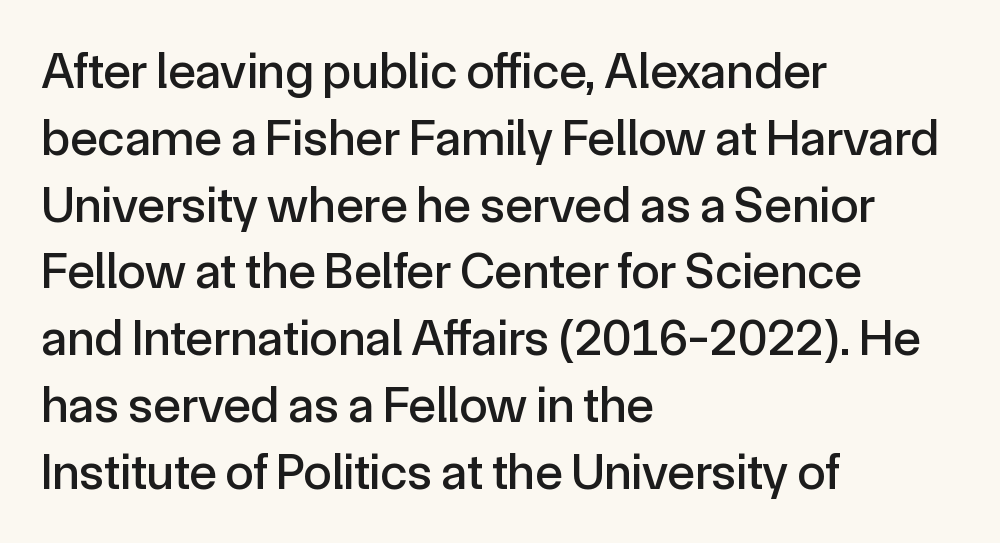
{"serif": "no", "italic": "no", "width": "normal", "x_height": "medium", "monospaced": "no", "underline": "no", "align": "left", "line_spacing": "normal", "line_spacing_ratio": 1.31, "letter_spacing": "normal", "letter_spacing_em": 0.0, "glyph_px": 51}
